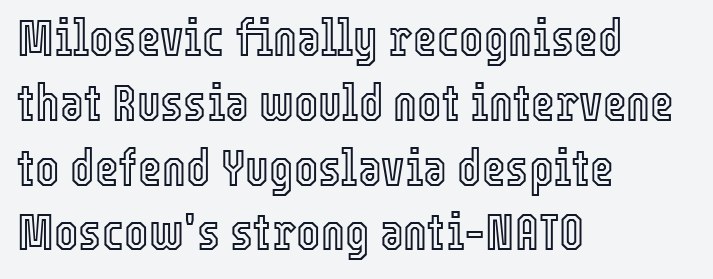
This rendering uses left alignment, leaving the right contour irregular. Tall strokes in this sample are plumb rather than angled. Looks like regular typesetting: each glyph gets only the width it needs. Has an underline been added? It has not. Students, note that the glyphs here touch the page at normal intervals. What's the leading like? Ordinary, nothing unusual.
